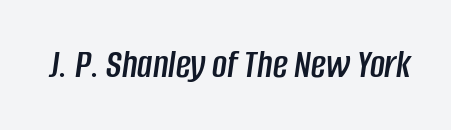
The glyphs look as if they've been sheared to an angle. The gap between lines stays unmarked. Words appear dense and cohesive because spacing is normal. Spacing verdict: proportional, widths tailored to each character.
